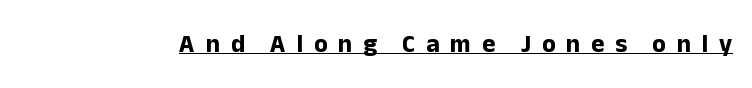
The image shows 25 px bold type, upright; set unusually wide letter spacing (+0.43 em), underlined.
